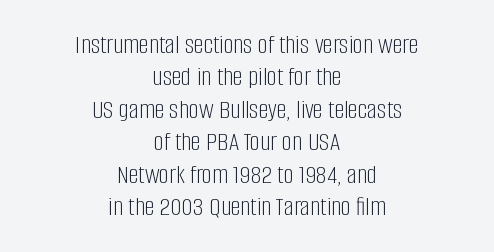
Q: Is the text bold? A: No.
Q: Is the text italic (slanted)? A: No, it is upright.
Q: Is the typeface a serif or a sans-serif typeface? A: Sans-serif.
Q: Is the text underlined? A: No.
Q: How is the paragraph aligned? A: Centered.
Q: Is the spacing between letters normal or unusually wide? A: Normal.
Q: Width (condensed, normal, or wide)? A: Condensed.
Q: Stroke contrast? A: Low.
Q: x-height? A: Large.
Q: Monospaced? A: No.
